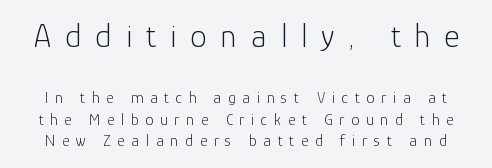
Q: Is the text bold? A: No.
Q: Is the text italic (slanted)? A: No, it is upright.
Q: Is the typeface a serif or a sans-serif typeface? A: Sans-serif.
Q: Is the text underlined? A: No.
Q: Is the spacing between letters normal or unusually wide? A: Unusually wide.
Q: Is the spacing between lines tight, normal or loose? A: Normal.
Q: Which block of text is set in a larger size, the first (top) or the second (bottom)? A: The first (top) one.
Q: Width (condensed, normal, or wide)? A: Normal.
Q: Stroke contrast? A: Low.
Q: x-height? A: Medium.
Q: Monospaced? A: No.
